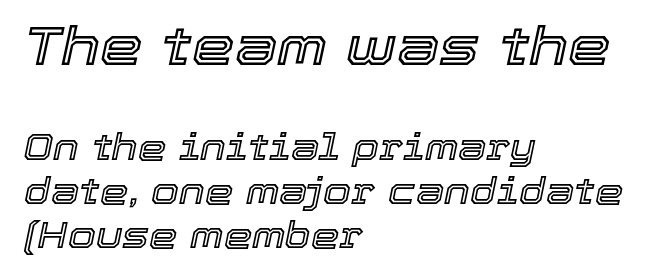
Q: Is the text italic (slanted)? A: Yes, it leans right by about 12 degrees.
Q: Is the text underlined? A: No.
Q: How is the paragraph aligned? A: Left-aligned.
Q: Is the spacing between letters normal or unusually wide? A: Normal.
Q: Which block of text is set in a larger size, the first (top) or the second (bottom)? A: The first (top) one.
Q: Width (condensed, normal, or wide)? A: Normal.
Q: x-height? A: Medium.
Q: Monospaced? A: No.
